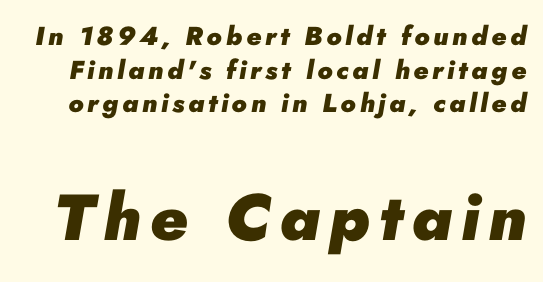
The image shows 65 px heavy type, italic (leaning right); set normal line spacing (1.29x), not underlined; the second (bottom) block is 2.5x larger; low stroke contrast and a small x-height.
